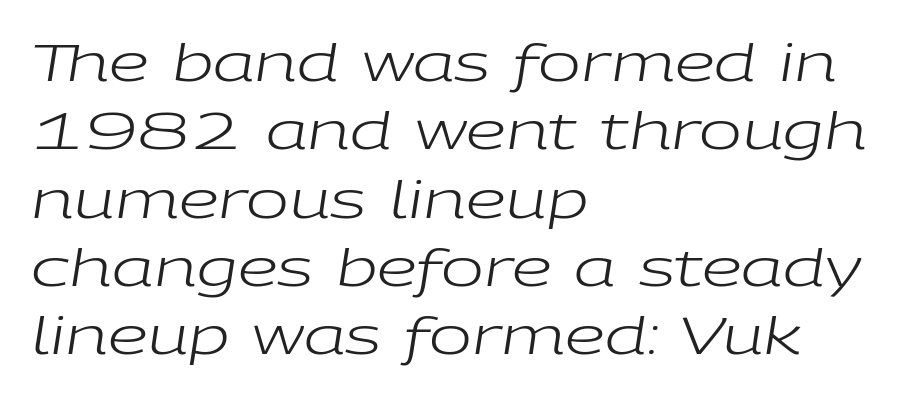
Q: Is the text bold? A: No.
Q: Is the text italic (slanted)? A: Yes, it leans right by about 9 degrees.
Q: Is the text underlined? A: No.
Q: How is the paragraph aligned? A: Left-aligned.
Q: Is the spacing between letters normal or unusually wide? A: Normal.
Q: Is the spacing between lines tight, normal or loose? A: Normal.
Q: Width (condensed, normal, or wide)? A: Wide.
Q: Stroke contrast? A: Low.
Q: x-height? A: Medium.
Q: Monospaced? A: No.
